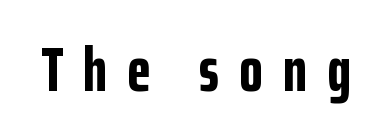
Q: Is the text bold? A: Yes.
Q: Is the text italic (slanted)? A: No, it is upright.
Q: Is the typeface a serif or a sans-serif typeface? A: Sans-serif.
Q: Is the text underlined? A: No.
Q: Is the spacing between letters normal or unusually wide? A: Unusually wide.
Q: Width (condensed, normal, or wide)? A: Condensed.
Q: Stroke contrast? A: Low.
Q: x-height? A: Medium.
Q: Monospaced? A: No.
